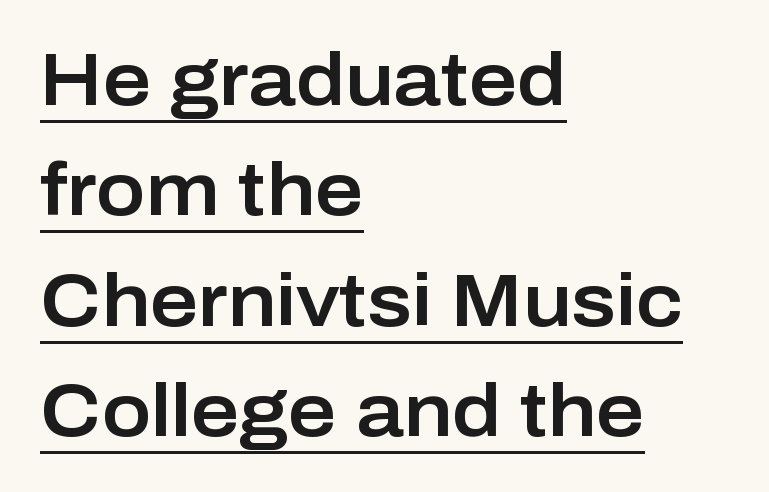
{"serif": "no", "italic": "no", "width": "normal", "stroke_contrast": "low", "x_height": "medium", "monospaced": "no", "underline": "yes", "align": "left", "line_spacing": "normal", "line_spacing_ratio": 1.49, "letter_spacing": "normal", "letter_spacing_em": 0.0, "glyph_px": 74}
